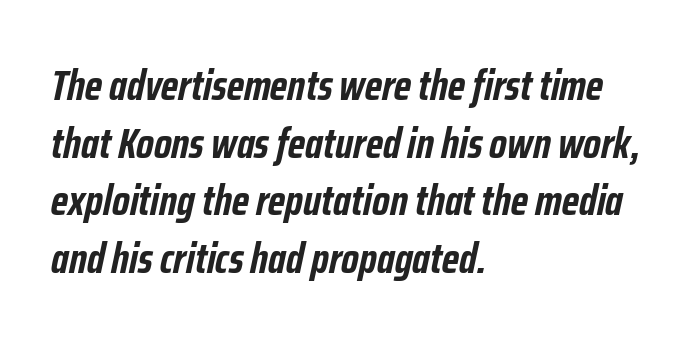
{"italic": "yes", "lean": "right", "slant_degrees": 12, "bold": "yes", "weight": "semibold", "width": "condensed", "stroke_contrast": "low", "x_height": "medium", "monospaced": "no", "underline": "no", "align": "left", "line_spacing": "normal", "line_spacing_ratio": 1.34, "letter_spacing": "normal", "letter_spacing_em": 0.0, "glyph_px": 43}
